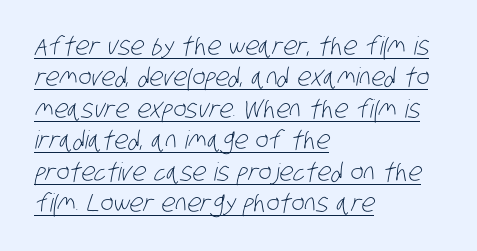
Q: Is the text bold? A: No.
Q: Is the text underlined? A: Yes.
Q: How is the paragraph aligned? A: Left-aligned.
Q: Is the spacing between letters normal or unusually wide? A: Normal.
Q: Is the spacing between lines tight, normal or loose? A: Normal.
